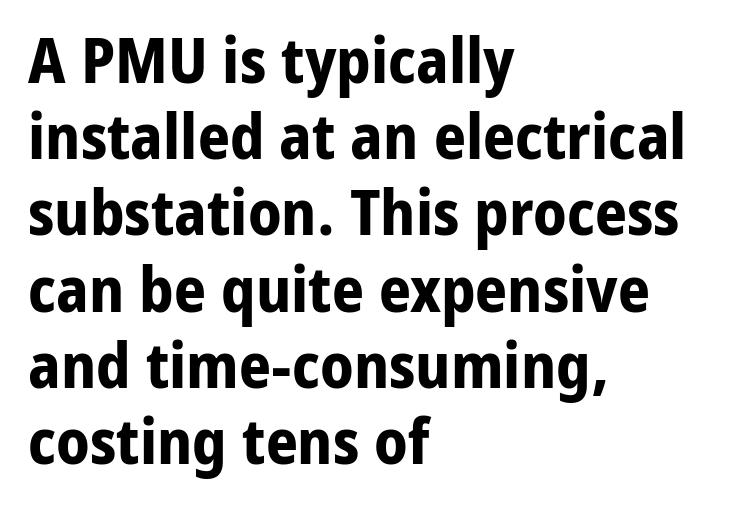
{"serif": "no", "italic": "no", "bold": "yes", "weight": "bold", "width": "normal", "stroke_contrast": "low", "x_height": "medium", "monospaced": "no", "underline": "no", "align": "left", "line_spacing_ratio": 1.21, "letter_spacing": "normal", "letter_spacing_em": 0.0, "glyph_px": 63}
